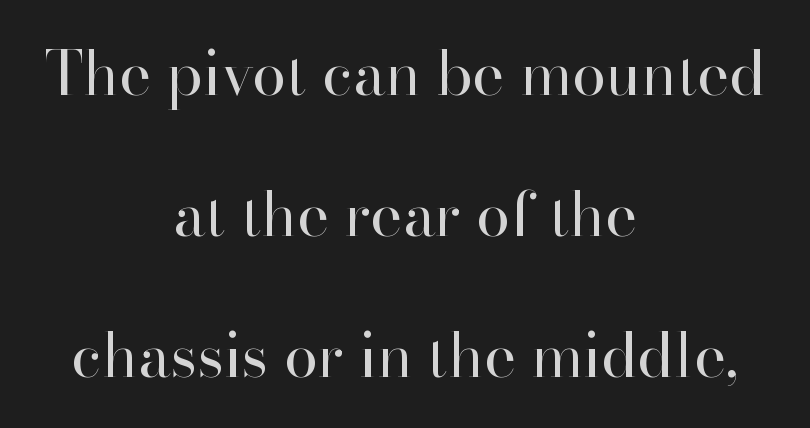
{"serif": "yes", "italic": "no", "bold": "no", "weight": "regular", "width": "normal", "stroke_contrast": "high", "x_height": "small", "monospaced": "no", "underline": "no", "align": "center", "line_spacing": "loose", "line_spacing_ratio": 2.31, "letter_spacing": "normal", "letter_spacing_em": 0.0, "glyph_px": 61}
